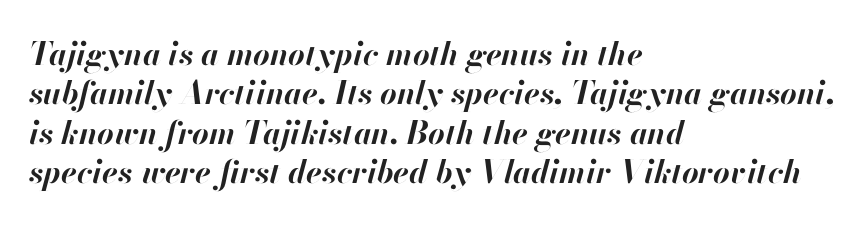
Q: Is the text bold? A: Yes.
Q: Is the text italic (slanted)? A: Yes, it leans right by about 13 degrees.
Q: Is the text underlined? A: No.
Q: How is the paragraph aligned? A: Left-aligned.
Q: Is the spacing between letters normal or unusually wide? A: Normal.
Q: Width (condensed, normal, or wide)? A: Normal.
Q: Stroke contrast? A: High.
Q: x-height? A: Small.
Q: Monospaced? A: No.
